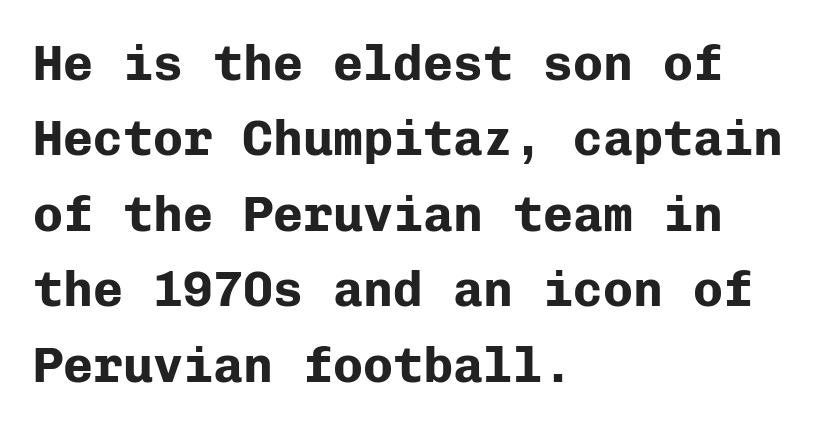
The characters look thick and weighty, a clear bold. The face used here is monospaced, like something from a code editor. Every stem runs plumb, perpendicular to the baseline. Lines of text with bare space underneath. The designer left line spacing at the default.
